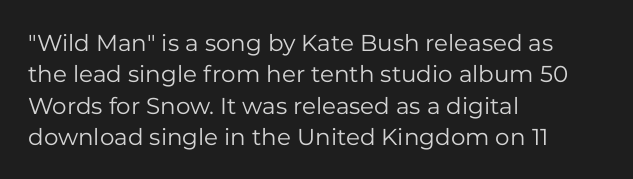
{"italic": "no", "bold": "no", "underline": "no", "align": "left", "line_spacing": "normal", "line_spacing_ratio": 1.36, "letter_spacing": "normal", "letter_spacing_em": 0.0, "glyph_px": 23}
